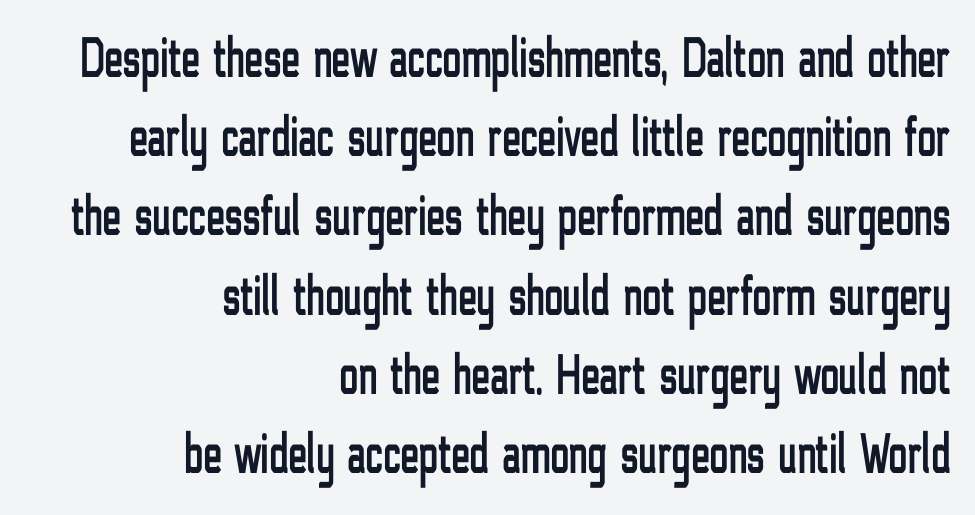
Q: Is the text italic (slanted)? A: No, it is upright.
Q: Is the typeface a serif or a sans-serif typeface? A: Sans-serif.
Q: Is the text underlined? A: No.
Q: How is the paragraph aligned? A: Right-aligned.
Q: Is the spacing between letters normal or unusually wide? A: Normal.
Q: Is the spacing between lines tight, normal or loose? A: Normal.
Q: Width (condensed, normal, or wide)? A: Condensed.
Q: Stroke contrast? A: Low.
Q: x-height? A: Medium.
Q: Monospaced? A: No.
